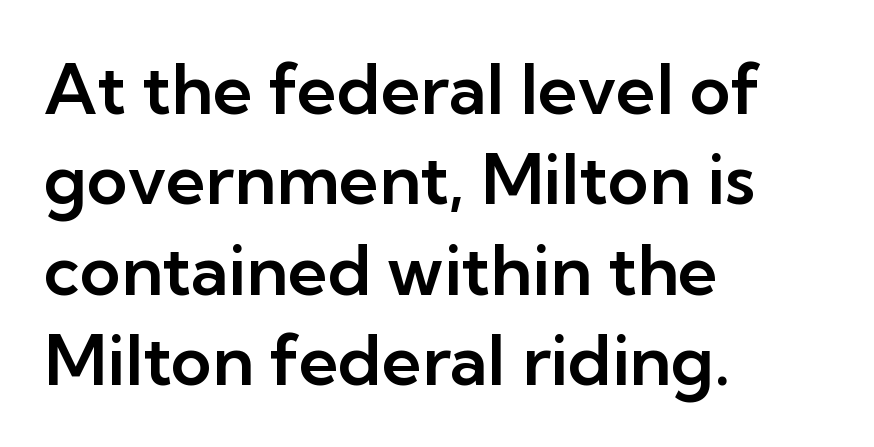
Q: Is the text italic (slanted)? A: No, it is upright.
Q: Is the typeface a serif or a sans-serif typeface? A: Sans-serif.
Q: Is the text underlined? A: No.
Q: How is the paragraph aligned? A: Left-aligned.
Q: Is the spacing between letters normal or unusually wide? A: Normal.
Q: Is the spacing between lines tight, normal or loose? A: Normal.
Q: Width (condensed, normal, or wide)? A: Normal.
Q: Stroke contrast? A: Low.
Q: x-height? A: Medium.
Q: Monospaced? A: No.
